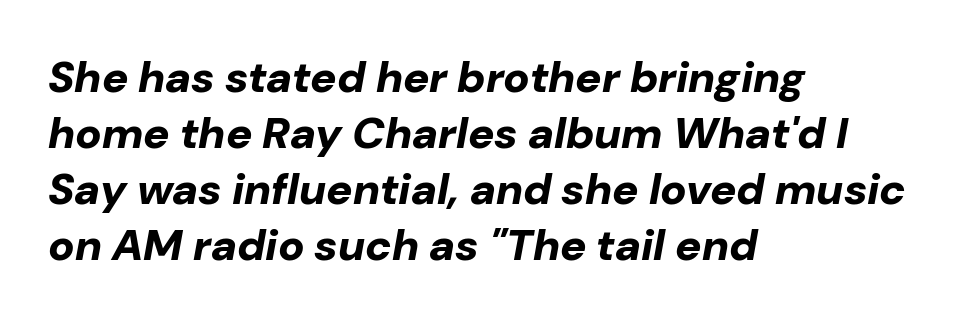
Strong, thick strokes mark this as bold type. Normally led — the rows are evenly, conventionally spaced. The strip under each line holds only bare page. Varying glyph widths throughout — classic text-font behaviour. Tracking value appears to be zero — textbook default spacing. Would a proofreader flag this as italicized? Yes.
